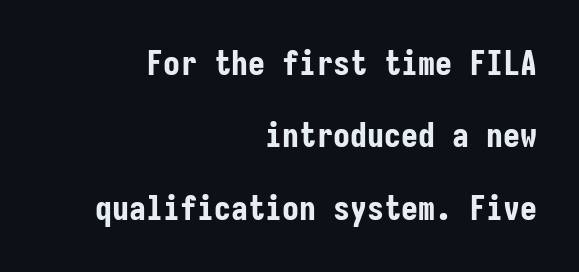
The baseline area is clear. Airy leading. This sample has the even, mechanical cadence of fixed-width lettering. When letters stand straight like this, we call the style roman or upright. Does the type have serifs? No, each stem ends abruptly. Characters follow at the spacing the type designer built in.
